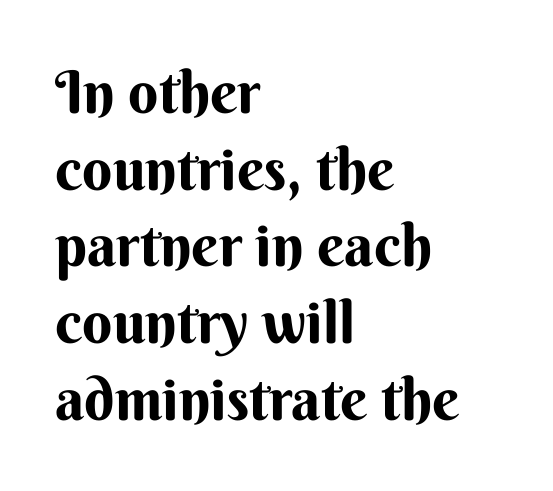
Q: Is the text bold? A: Yes.
Q: Is the text italic (slanted)? A: No, it is upright.
Q: Is the typeface a serif or a sans-serif typeface? A: Sans-serif.
Q: Is the text underlined? A: No.
Q: How is the paragraph aligned? A: Left-aligned.
Q: Is the spacing between letters normal or unusually wide? A: Normal.
Q: Is the spacing between lines tight, normal or loose? A: Normal.
Q: Width (condensed, normal, or wide)? A: Normal.
Q: Stroke contrast? A: Medium.
Q: x-height? A: Small.
Q: Monospaced? A: No.
